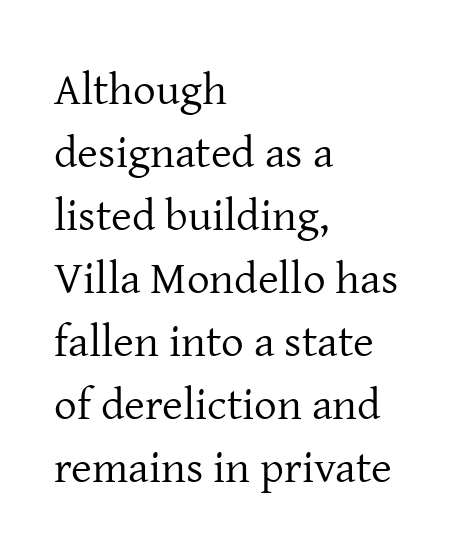
{"serif": "yes", "italic": "no", "bold": "no", "weight": "regular", "width": "normal", "stroke_contrast": "low", "x_height": "medium", "monospaced": "no", "underline": "no", "align": "left", "line_spacing": "normal", "line_spacing_ratio": 1.4, "letter_spacing": "normal", "letter_spacing_em": 0.0, "glyph_px": 45}
